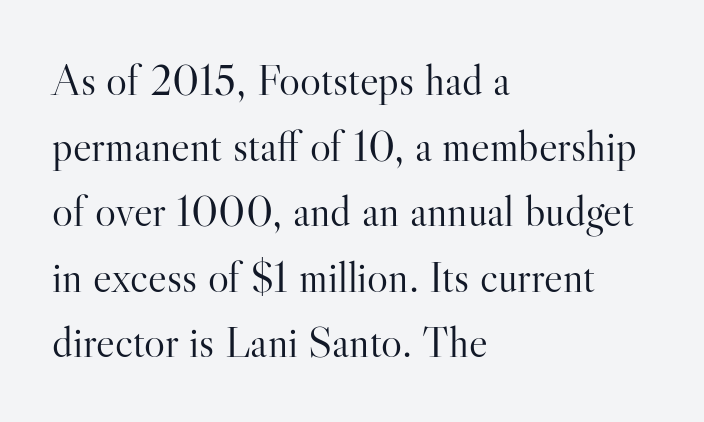
{"serif": "yes", "italic": "no", "bold": "no", "weight": "light", "width": "normal", "stroke_contrast": "high", "x_height": "small", "monospaced": "no", "underline": "no", "align": "left", "line_spacing": "normal", "line_spacing_ratio": 1.49, "letter_spacing": "normal", "letter_spacing_em": 0.0, "glyph_px": 44}
